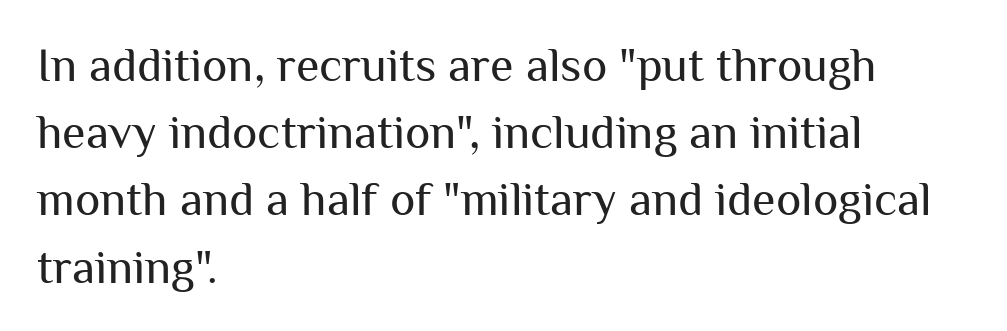
{"serif": "no", "italic": "no", "bold": "no", "weight": "regular", "width": "normal", "stroke_contrast": "medium", "x_height": "medium", "monospaced": "no", "underline": "no", "align": "left", "line_spacing": "normal", "line_spacing_ratio": 1.4, "letter_spacing": "normal", "letter_spacing_em": 0.0, "glyph_px": 48}
